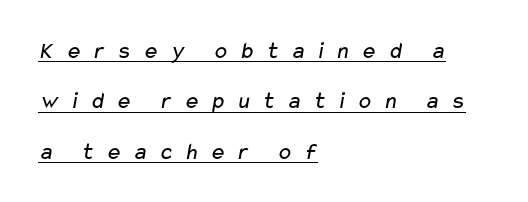
{"bold": "no", "underline": "yes", "align": "left", "line_spacing": "loose", "line_spacing_ratio": 2.1, "letter_spacing": "wide", "letter_spacing_em": 0.43, "glyph_px": 24}
